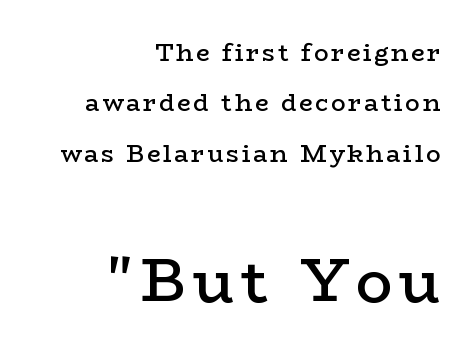
The image shows 61 px semibold, wide serif type, upright; set right-aligned, loose line spacing (2.1x), not underlined; the second (bottom) block is 2.54x larger; low stroke contrast and a medium x-height.
